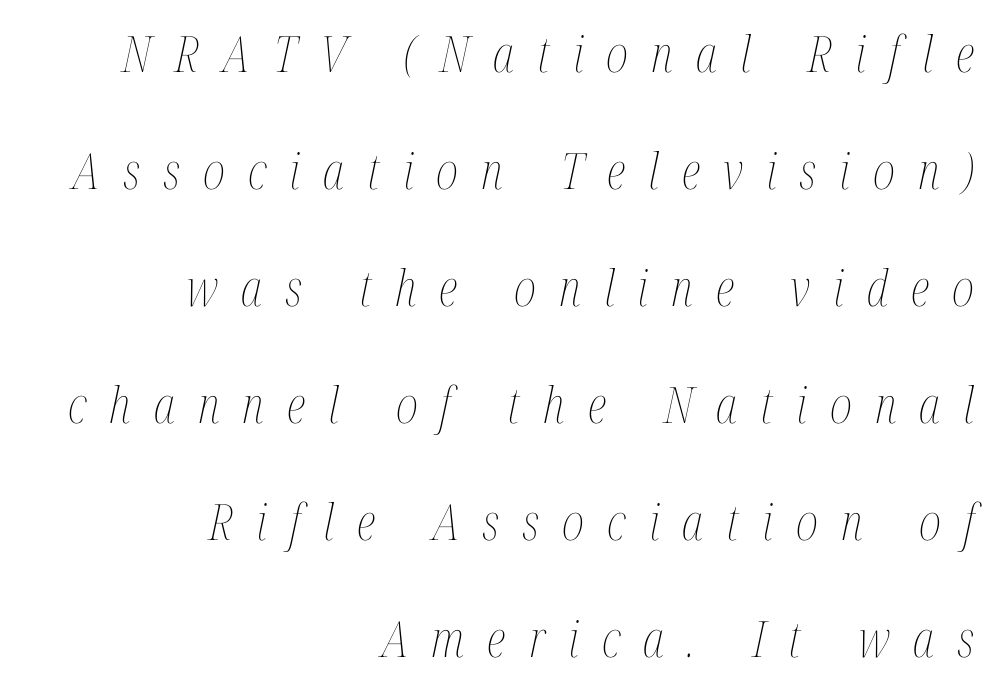
{"italic": "yes", "lean": "right", "slant_degrees": 12, "bold": "no", "weight": "thin", "width": "condensed", "stroke_contrast": "medium", "x_height": "medium", "monospaced": "no", "underline": "no", "align": "right", "line_spacing": "loose", "line_spacing_ratio": 2.34, "letter_spacing": "wide", "letter_spacing_em": 0.46, "glyph_px": 50}
